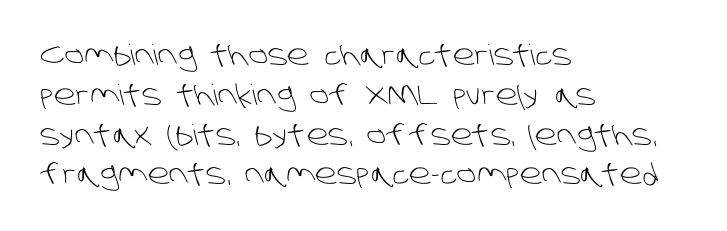
Q: Is the text bold? A: No.
Q: Is the typeface a serif or a sans-serif typeface? A: Sans-serif.
Q: Is the text underlined? A: No.
Q: How is the paragraph aligned? A: Left-aligned.
Q: Is the spacing between letters normal or unusually wide? A: Normal.
Q: Is the spacing between lines tight, normal or loose? A: Normal.
Q: Width (condensed, normal, or wide)? A: Normal.
Q: Stroke contrast? A: Low.
Q: x-height? A: Large.
Q: Monospaced? A: No.
